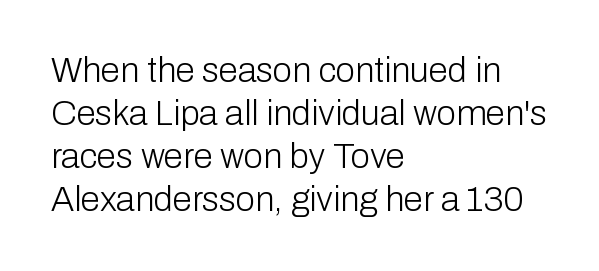
{"serif": "no", "italic": "no", "bold": "no", "weight": "light", "width": "normal", "stroke_contrast": "low", "x_height": "medium", "monospaced": "no", "underline": "no", "align": "left", "line_spacing_ratio": 1.23, "letter_spacing": "normal", "letter_spacing_em": 0.0, "glyph_px": 35}
